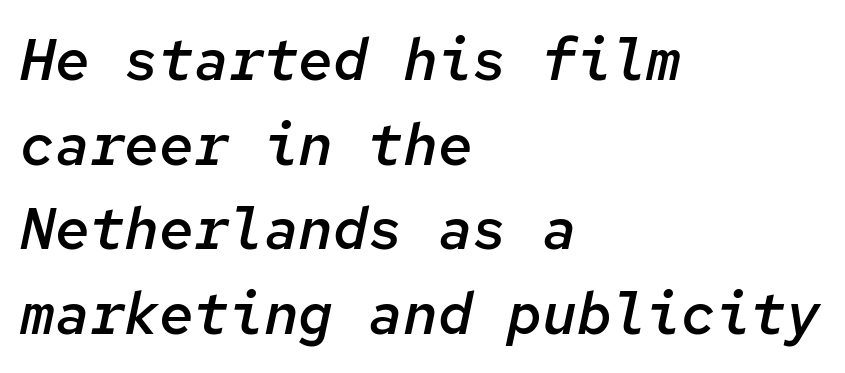
Q: Is the text bold? A: Semi-bold.
Q: Is the text italic (slanted)? A: Yes, it leans right by about 12 degrees.
Q: Is the text underlined? A: No.
Q: How is the paragraph aligned? A: Left-aligned.
Q: Is the spacing between letters normal or unusually wide? A: Normal.
Q: Is the spacing between lines tight, normal or loose? A: Normal.
Q: Width (condensed, normal, or wide)? A: Normal.
Q: Stroke contrast? A: Low.
Q: x-height? A: Medium.
Q: Monospaced? A: Yes.
